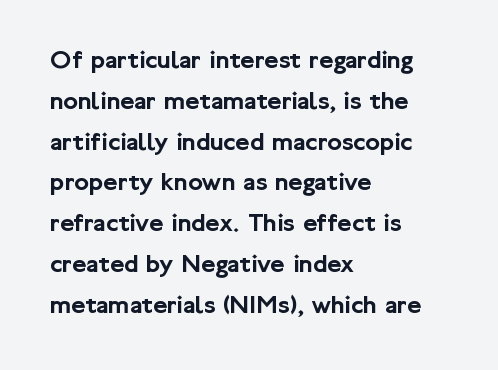
The image shows 27 px text type, upright; set left-aligned, normal line spacing (1.51x), normal letter spacing, not underlined.
